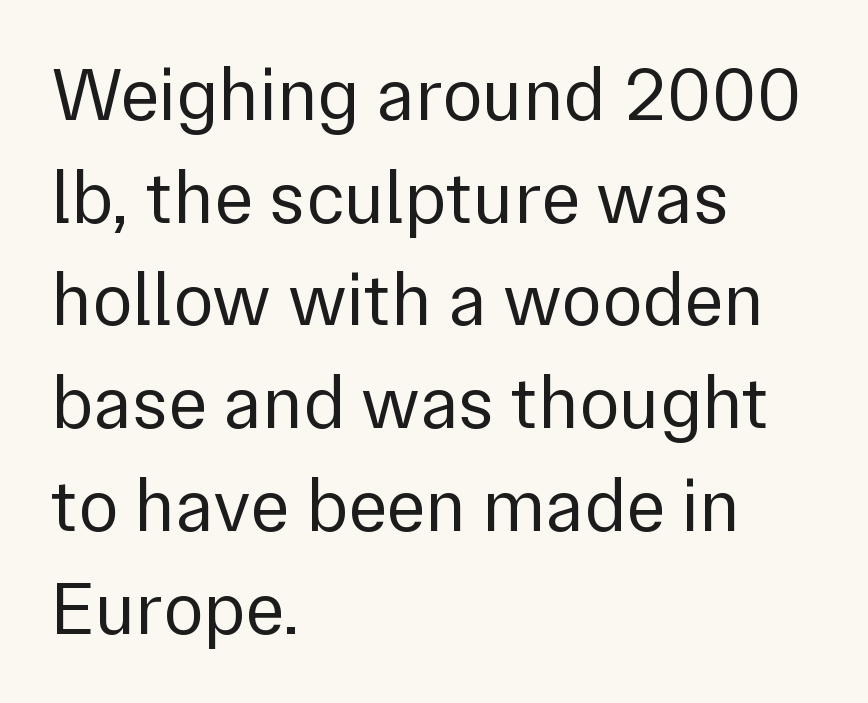
The image shows 75 px regular-weight sans-serif type, upright; set left-aligned, normal line spacing (1.37x), normal letter spacing, not underlined; low stroke contrast and a medium x-height.
